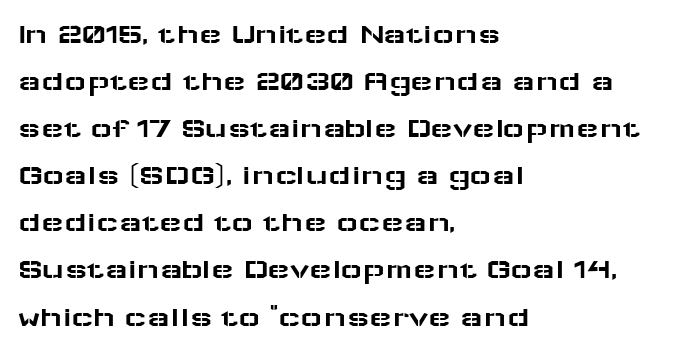
Q: Is the text italic (slanted)? A: No, it is upright.
Q: Is the typeface a serif or a sans-serif typeface? A: Sans-serif.
Q: Is the text underlined? A: No.
Q: How is the paragraph aligned? A: Left-aligned.
Q: Is the spacing between letters normal or unusually wide? A: Normal.
Q: Is the spacing between lines tight, normal or loose? A: Normal.
Q: Width (condensed, normal, or wide)? A: Wide.
Q: Stroke contrast? A: Low.
Q: x-height? A: Medium.
Q: Monospaced? A: No.
